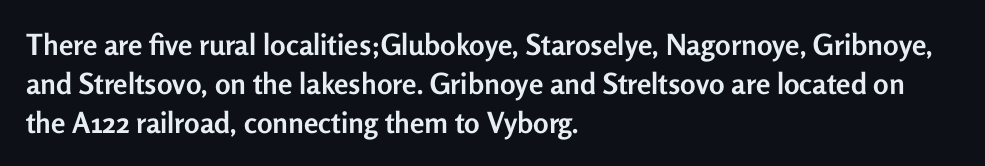
The image shows 29 px semibold sans-serif type, upright; set left-aligned, normal line spacing (1.34x), normal letter spacing, not underlined; low stroke contrast and a medium x-height.
